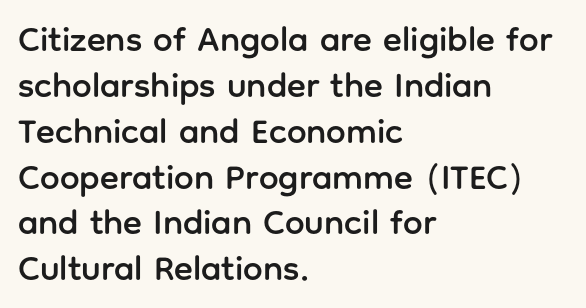
Q: Is the text italic (slanted)? A: No, it is upright.
Q: Is the typeface a serif or a sans-serif typeface? A: Sans-serif.
Q: Is the text underlined? A: No.
Q: How is the paragraph aligned? A: Left-aligned.
Q: Is the spacing between letters normal or unusually wide? A: Normal.
Q: Is the spacing between lines tight, normal or loose? A: Normal.
Q: Width (condensed, normal, or wide)? A: Normal.
Q: Stroke contrast? A: Low.
Q: x-height? A: Medium.
Q: Monospaced? A: No.
